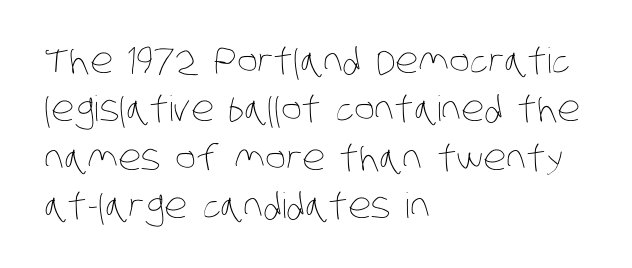
Q: Is the text bold? A: No.
Q: Is the text underlined? A: No.
Q: How is the paragraph aligned? A: Left-aligned.
Q: Is the spacing between letters normal or unusually wide? A: Normal.
Q: Is the spacing between lines tight, normal or loose? A: Normal.
Q: Width (condensed, normal, or wide)? A: Condensed.
Q: Stroke contrast? A: Low.
Q: x-height? A: Large.
Q: Monospaced? A: No.
